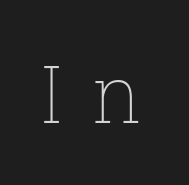
The image shows 79 px thin type, upright; set unusually wide letter spacing (+0.36 em), not underlined; low stroke contrast and a medium x-height.
